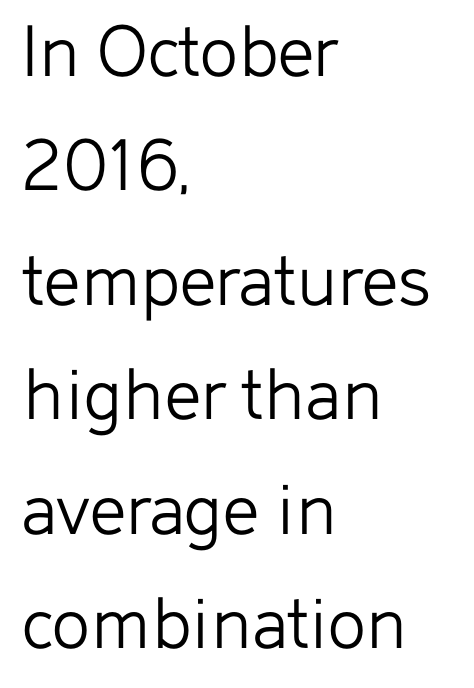
{"serif": "no", "italic": "no", "bold": "no", "weight": "light", "width": "normal", "stroke_contrast": "low", "x_height": "medium", "monospaced": "no", "underline": "no", "align": "left", "line_spacing": "normal", "line_spacing_ratio": 1.43, "letter_spacing": "normal", "letter_spacing_em": 0.0, "glyph_px": 80}
